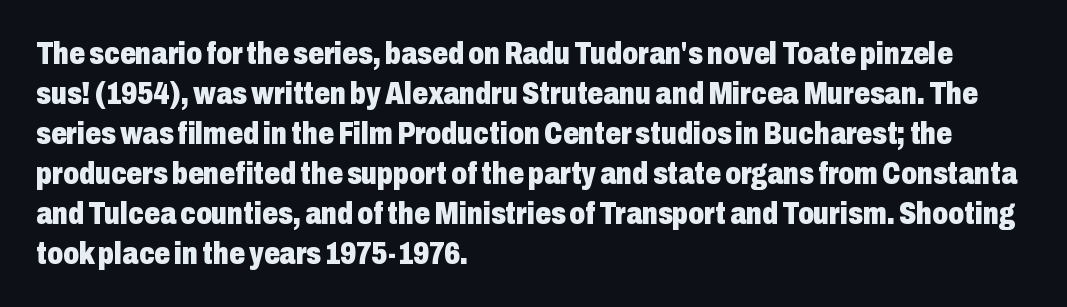
{"serif": "no", "italic": "no", "bold": "yes", "weight": "heavy", "width": "condensed", "stroke_contrast": "low", "x_height": "medium", "monospaced": "no", "underline": "no", "align": "left", "line_spacing": "normal", "line_spacing_ratio": 1.29, "letter_spacing": "normal", "letter_spacing_em": 0.0, "glyph_px": 31}
